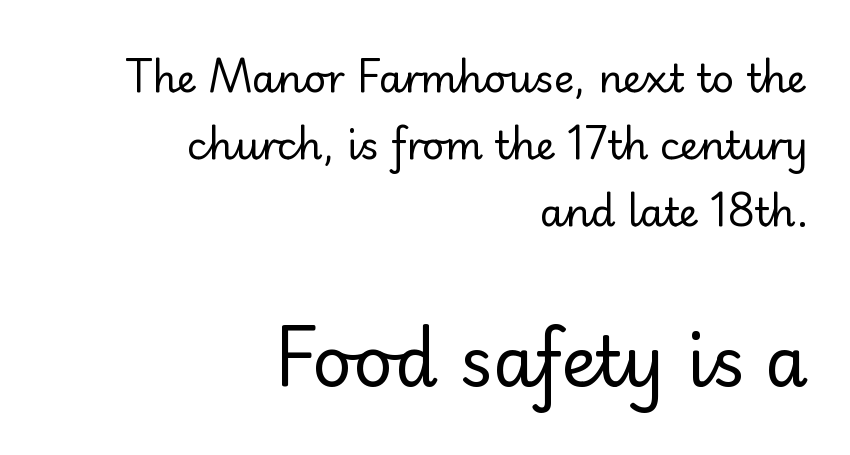
{"serif": "no", "italic": "no", "bold": "no", "weight": "regular", "width": "normal", "stroke_contrast": "low", "x_height": "small", "monospaced": "no", "underline": "no", "align": "right", "line_spacing_ratio": 1.72, "letter_spacing": "normal", "letter_spacing_em": 0.0, "larger_block": "second", "size_ratio": 1.77, "glyph_px": 69}
